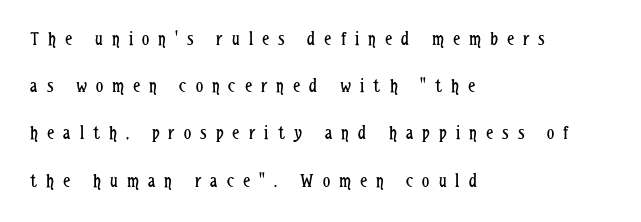
{"italic": "no", "bold": "no", "underline": "no", "align": "left", "line_spacing": "loose", "line_spacing_ratio": 2.36, "letter_spacing": "wide", "letter_spacing_em": 0.46, "glyph_px": 20}
